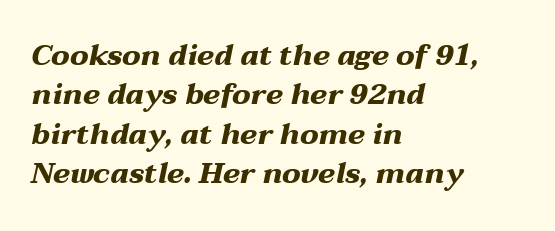
Short note: letters normally spaced. This sample uses an oblique cut, with every glyph tilted off the vertical. Has an underline been added? It has not. Character widths vary here, with narrow letters taking less room than wide ones. This block has exactly the height ordinary leading produces.
